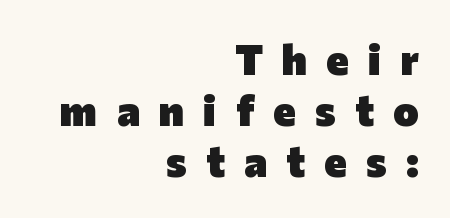
The letterforms stand isolated, each surrounded by extra space. To sum up the face: it is a sans, with no serifs. No word sits above an underline. The ragged edge is on the left, which tells us the setting is flush right. Does the lettering tilt? It doesn't — this is upright. How heavy is the stroke? Heavy — this is a bold.
